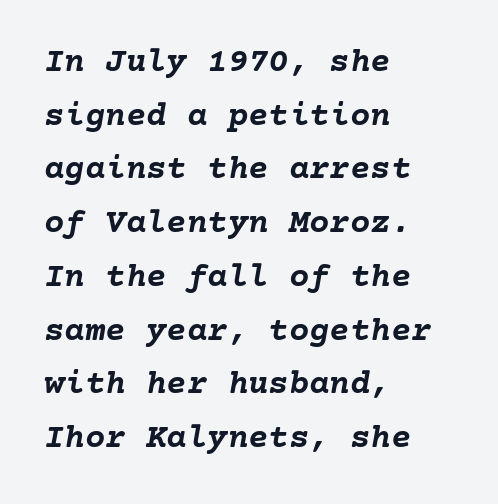
Line spacing here is normal. The paragraph has a hard left edge and a soft right edge. Would a proofreader flag this as italicized? Yes. Bare-footed words on every line. Default kerning and tracking; the words read as compact shapes. The letters are bold, with thick, heavy strokes.
